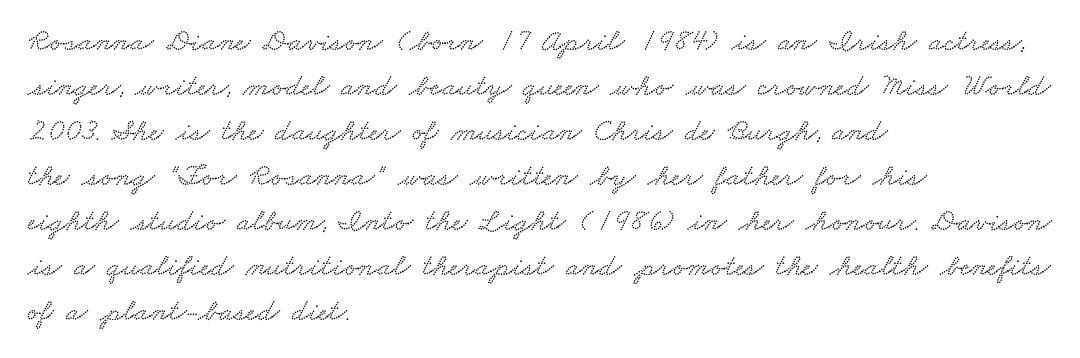
Compared with a centered layout, this one pins lines to the left instead. These lines are rendered in a variable-pitch font. Has an underline been added? It has not. Tracking here is standard; glyphs follow each other at the usual distance. The rows are spaced the way most documents space them.
